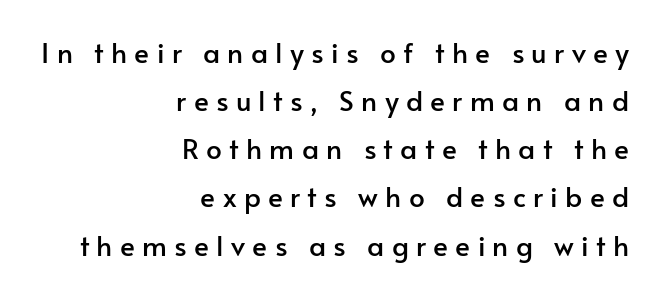
These lines are rendered in a variable-pitch font. Regarding serifs, this sample does without them. Each word looks stretched out because of the extra space between its letters. The rag falls on the left side of this text block.
